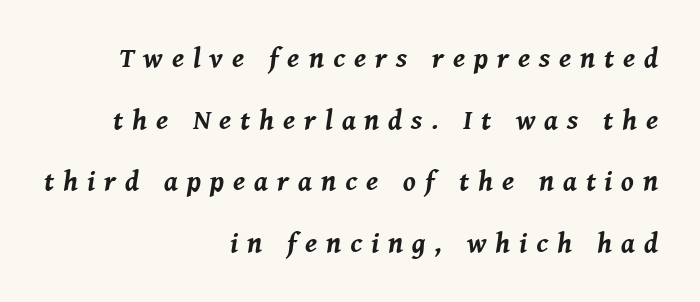
{"italic": "yes", "lean": "right", "slant_degrees": 8, "bold": "yes", "weight": "bold", "width": "normal", "stroke_contrast": "medium", "x_height": "medium", "monospaced": "no", "underline": "no", "align": "right", "line_spacing": "loose", "line_spacing_ratio": 2.2, "letter_spacing": "wide", "letter_spacing_em": 0.32, "glyph_px": 28}
